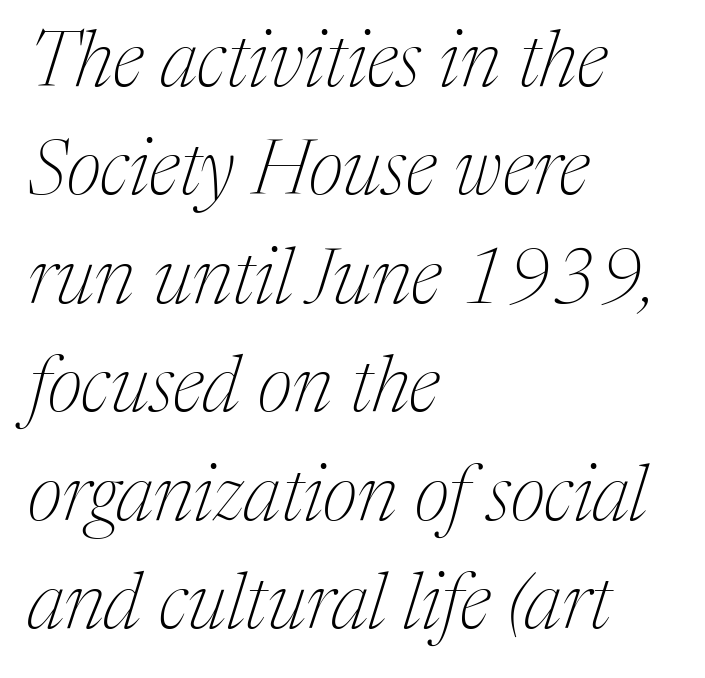
Words appear dense and cohesive because spacing is normal. The lettering tilts uniformly, giving the passage an italic look. The passage shown is typed in a proportional face where columns would drift. Regarding leading, the lines here are spaced in the standard way. A typesetter would label this face a serif. Weight: not bold — regular or lighter.
